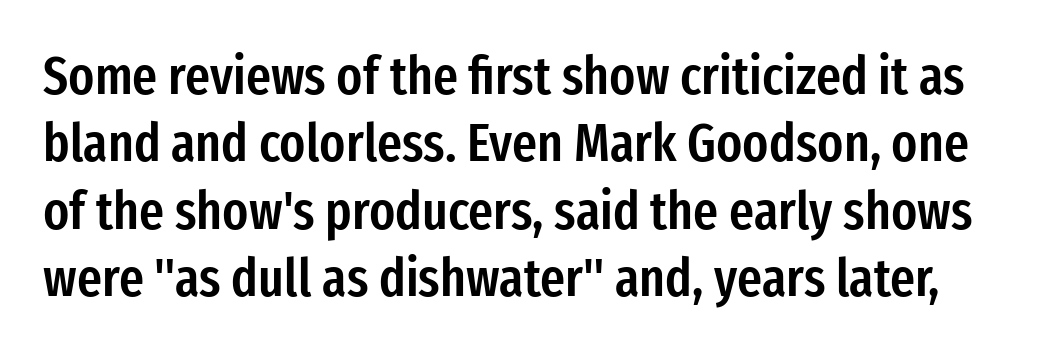
Q: Is the text bold? A: Semi-bold.
Q: Is the text italic (slanted)? A: No, it is upright.
Q: Is the typeface a serif or a sans-serif typeface? A: Sans-serif.
Q: Is the text underlined? A: No.
Q: Is the spacing between letters normal or unusually wide? A: Normal.
Q: Is the spacing between lines tight, normal or loose? A: Normal.
Q: Width (condensed, normal, or wide)? A: Condensed.
Q: Stroke contrast? A: Low.
Q: x-height? A: Medium.
Q: Monospaced? A: No.
